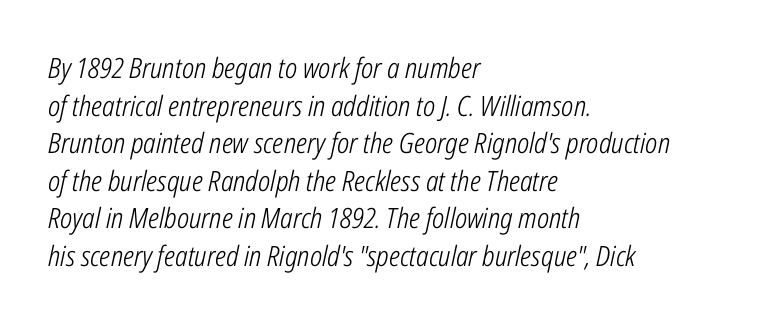
{"italic": "yes", "lean": "right", "slant_degrees": 12, "bold": "no", "weight": "light", "width": "condensed", "stroke_contrast": "low", "x_height": "medium", "monospaced": "no", "underline": "no", "align": "left", "line_spacing": "normal", "line_spacing_ratio": 1.34, "letter_spacing": "normal", "letter_spacing_em": 0.0, "glyph_px": 28}
